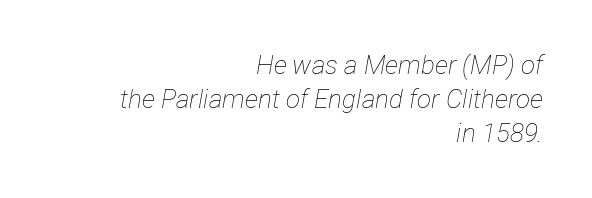
{"italic": "yes", "lean": "right", "slant_degrees": 12, "bold": "no", "underline": "no", "align": "right", "line_spacing": "normal", "line_spacing_ratio": 1.3, "letter_spacing": "normal", "letter_spacing_em": 0.0, "glyph_px": 26}
